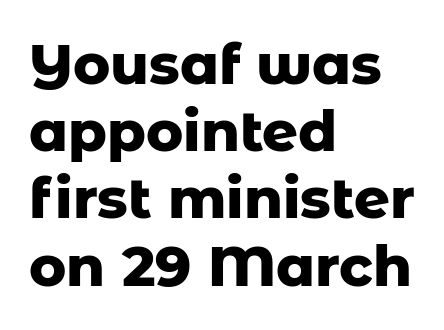
The image shows 56 px heavy sans-serif type, upright; set left-aligned, line spacing 1.2x, normal letter spacing, not underlined; low stroke contrast and a medium x-height.
